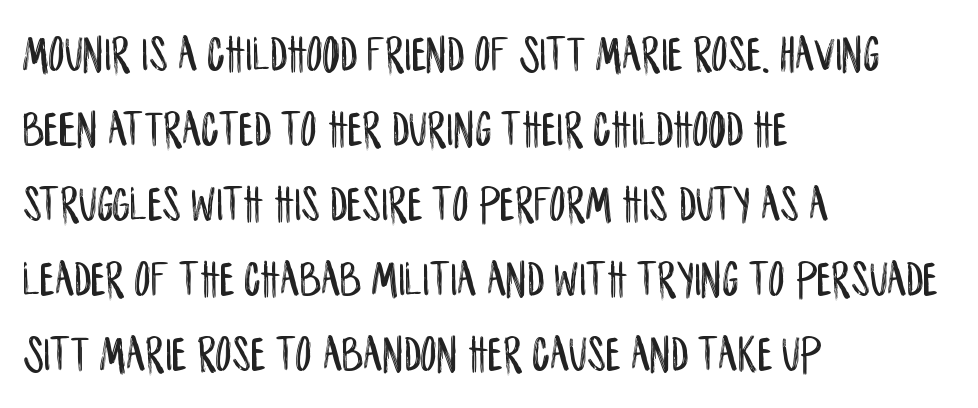
Q: Is the text italic (slanted)? A: No, it is upright.
Q: Is the typeface a serif or a sans-serif typeface? A: Sans-serif.
Q: Is the text underlined? A: No.
Q: How is the paragraph aligned? A: Left-aligned.
Q: Is the spacing between letters normal or unusually wide? A: Normal.
Q: Is the spacing between lines tight, normal or loose? A: Normal.
Q: Width (condensed, normal, or wide)? A: Condensed.
Q: Stroke contrast? A: Low.
Q: x-height? A: Large.
Q: Monospaced? A: No.
